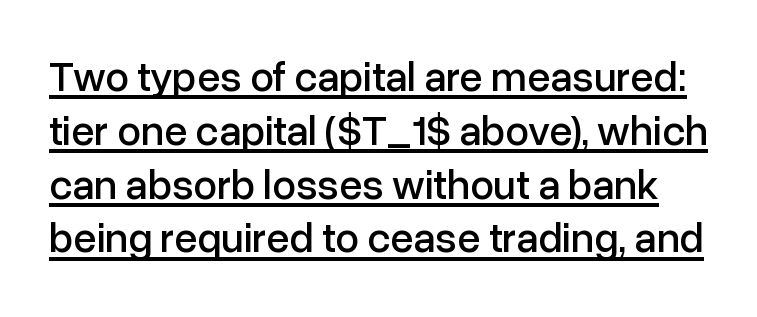
{"serif": "no", "italic": "no", "width": "normal", "stroke_contrast": "low", "x_height": "medium", "monospaced": "no", "underline": "yes", "line_spacing": "normal", "line_spacing_ratio": 1.28, "letter_spacing": "normal", "letter_spacing_em": 0.0, "glyph_px": 42}
